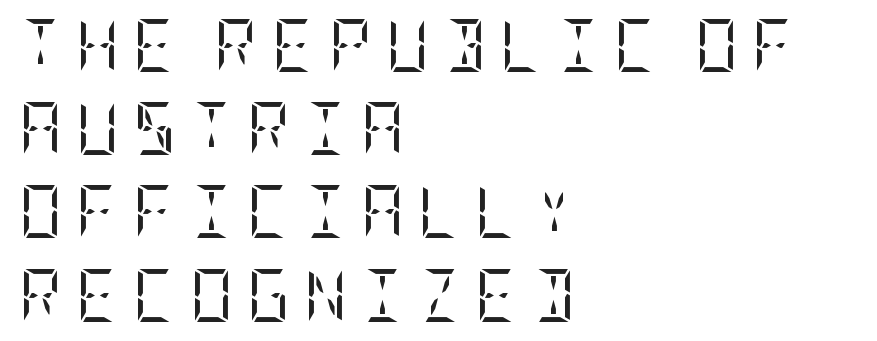
Q: Is the text bold? A: No.
Q: Is the text italic (slanted)? A: No, it is upright.
Q: Is the typeface a serif or a sans-serif typeface? A: Serif.
Q: Is the text underlined? A: No.
Q: How is the paragraph aligned? A: Left-aligned.
Q: Is the spacing between letters normal or unusually wide? A: Unusually wide.
Q: Is the spacing between lines tight, normal or loose? A: Normal.
Q: Width (condensed, normal, or wide)? A: Condensed.
Q: Stroke contrast? A: Low.
Q: x-height? A: Large.
